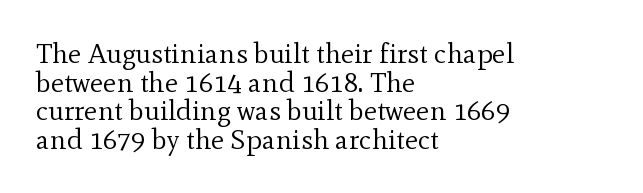
{"serif": "yes", "italic": "no", "bold": "no", "weight": "regular", "width": "normal", "x_height": "small", "monospaced": "no", "underline": "no", "align": "left", "line_spacing": "tight", "line_spacing_ratio": 1.02, "letter_spacing": "normal", "letter_spacing_em": 0.0, "glyph_px": 28}
